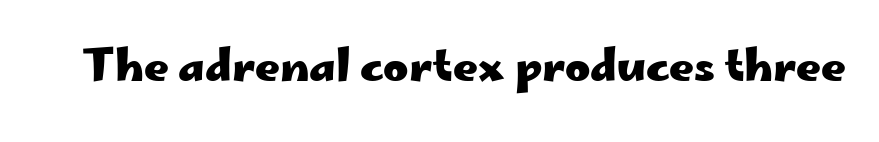
The image shows 43 px heavy, wide sans-serif type, upright; set normal letter spacing, not underlined; low stroke contrast and a small x-height.
